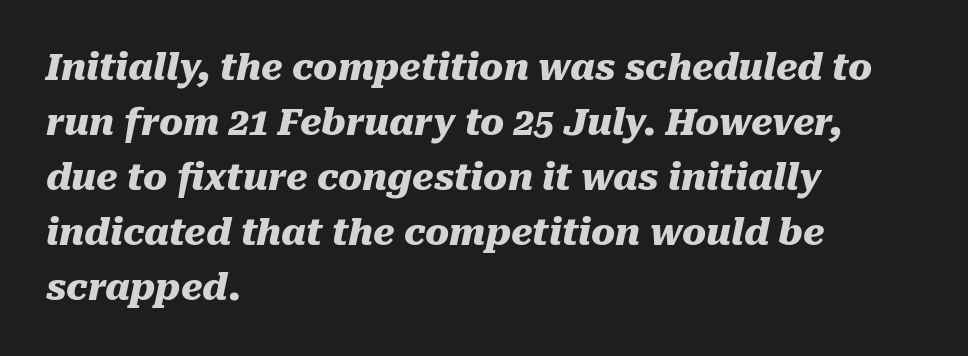
Q: Is the text bold? A: Yes.
Q: Is the text italic (slanted)? A: Yes, it leans right by about 10 degrees.
Q: Is the text underlined? A: No.
Q: How is the paragraph aligned? A: Left-aligned.
Q: Is the spacing between letters normal or unusually wide? A: Normal.
Q: Is the spacing between lines tight, normal or loose? A: Normal.
Q: Width (condensed, normal, or wide)? A: Normal.
Q: Stroke contrast? A: Medium.
Q: x-height? A: Medium.
Q: Monospaced? A: No.
